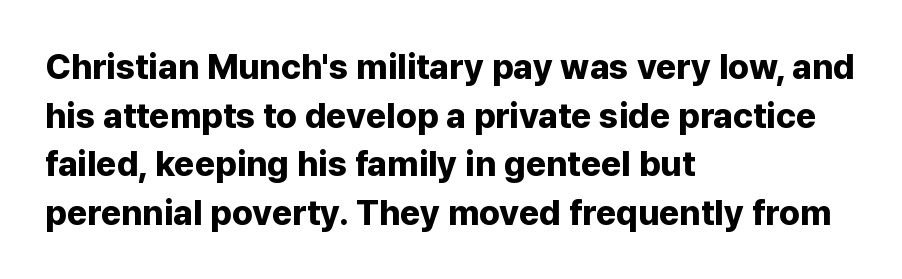
{"serif": "no", "italic": "no", "bold": "yes", "weight": "bold", "width": "normal", "stroke_contrast": "low", "x_height": "medium", "monospaced": "no", "underline": "no", "align": "left", "line_spacing": "normal", "line_spacing_ratio": 1.39, "letter_spacing": "normal", "letter_spacing_em": 0.0, "glyph_px": 35}
